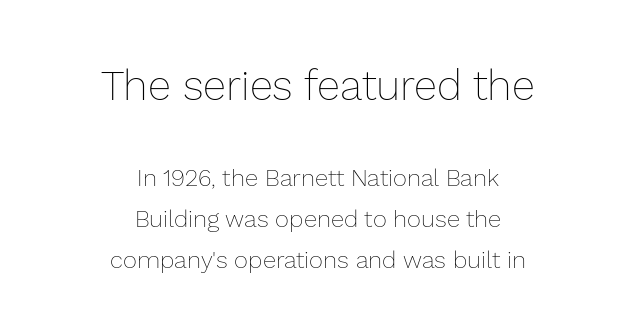
Q: Is the text bold? A: No.
Q: Is the text italic (slanted)? A: No, it is upright.
Q: Is the text underlined? A: No.
Q: How is the paragraph aligned? A: Centered.
Q: Is the spacing between letters normal or unusually wide? A: Normal.
Q: Which block of text is set in a larger size, the first (top) or the second (bottom)? A: The first (top) one.
Q: Width (condensed, normal, or wide)? A: Normal.
Q: Stroke contrast? A: Low.
Q: x-height? A: Medium.
Q: Monospaced? A: No.
